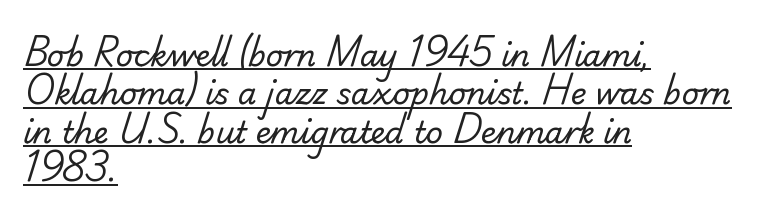
Q: Is the text bold? A: No.
Q: Is the typeface a serif or a sans-serif typeface? A: Sans-serif.
Q: Is the text underlined? A: Yes.
Q: How is the paragraph aligned? A: Left-aligned.
Q: Is the spacing between letters normal or unusually wide? A: Normal.
Q: Is the spacing between lines tight, normal or loose? A: Normal.
Q: Width (condensed, normal, or wide)? A: Normal.
Q: Stroke contrast? A: Low.
Q: x-height? A: Small.
Q: Monospaced? A: No.
